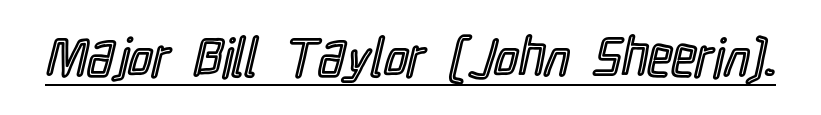
The image shows 54 px condensed type; set normal letter spacing, underlined; a medium x-height.
